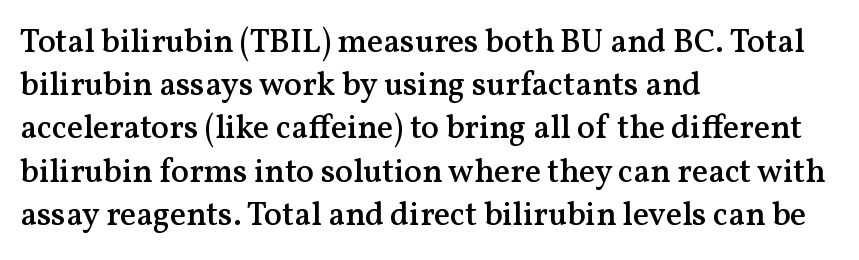
{"serif": "yes", "italic": "no", "bold": "semi", "weight": "semibold", "width": "normal", "stroke_contrast": "medium", "x_height": "medium", "monospaced": "no", "underline": "no", "align": "left", "line_spacing": "normal", "line_spacing_ratio": 1.31, "letter_spacing": "normal", "letter_spacing_em": 0.0, "glyph_px": 33}
